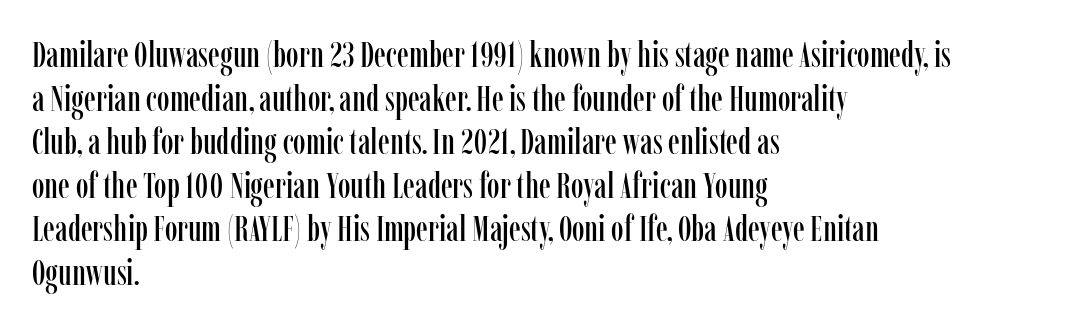
Q: Is the text italic (slanted)? A: No, it is upright.
Q: Is the typeface a serif or a sans-serif typeface? A: Serif.
Q: Is the text underlined? A: No.
Q: How is the paragraph aligned? A: Left-aligned.
Q: Is the spacing between letters normal or unusually wide? A: Normal.
Q: Width (condensed, normal, or wide)? A: Condensed.
Q: Stroke contrast? A: Low.
Q: x-height? A: Medium.
Q: Monospaced? A: No.
